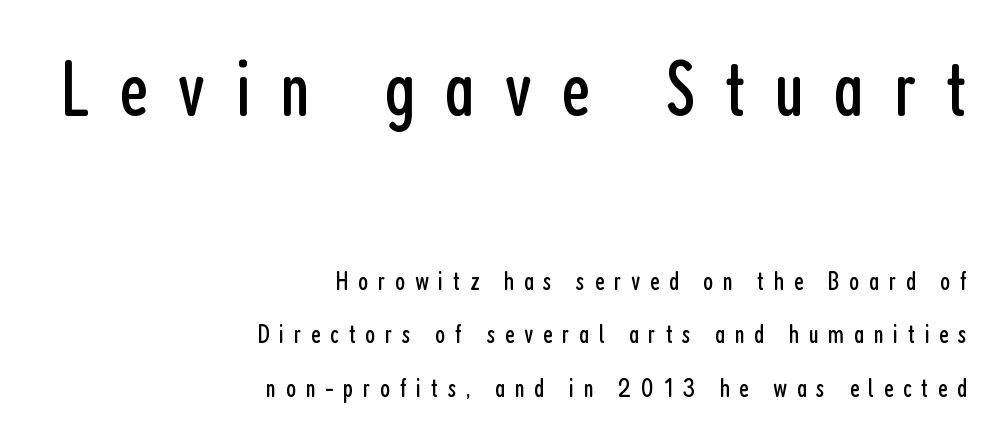
Weight: regular or lighter. The letters carry no serifs — their stems end cleanly without finishing strokes. These lines were composed using upright roman letters. The upper block of text is set noticeably larger than the block beneath it. Note the varied advance widths — an 'i' is clearly narrower than an 'm'. Does the copy run flush right? Yes — the right margin is perfectly even.
